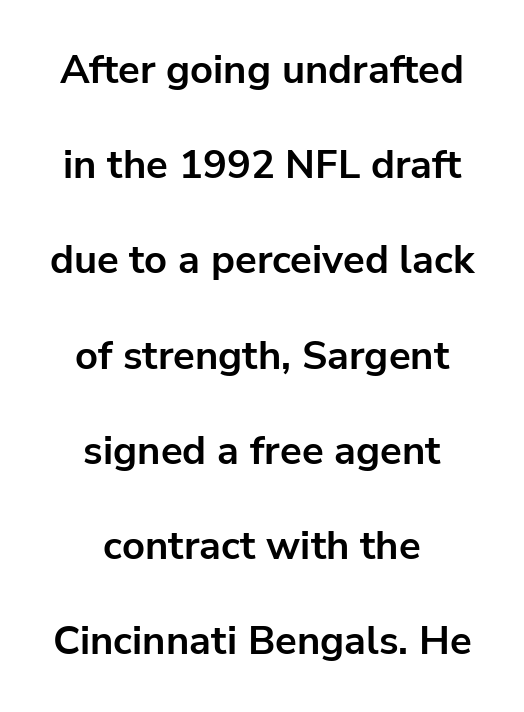
The image shows 40 px bold sans-serif type, upright; set centered, loose line spacing (2.38x), normal letter spacing, not underlined; low stroke contrast and a medium x-height.
